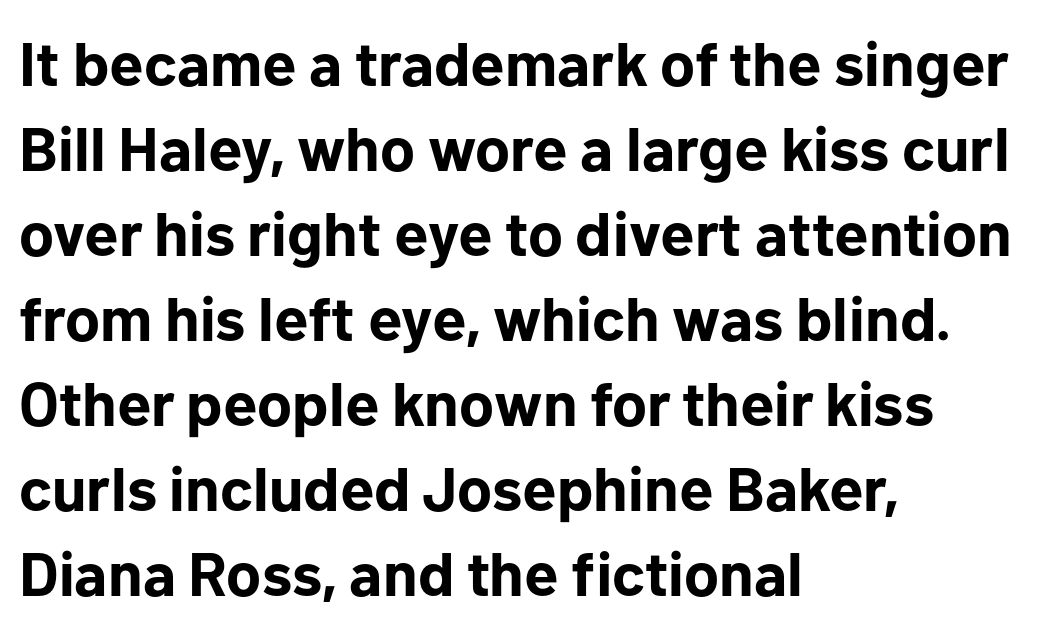
The image shows 62 px bold sans-serif type, upright; set left-aligned, normal line spacing (1.37x), normal letter spacing, not underlined; low stroke contrast and a medium x-height.
